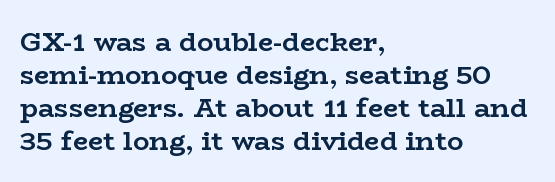
Words float on clear page, feet unadorned. Does the lettering tilt? It doesn't — this is upright. Visually the block forms a straight wall on the left and a jagged coastline on the right. These words are printed bold, with thick strokes throughout. Characters follow at the spacing the type designer built in.
